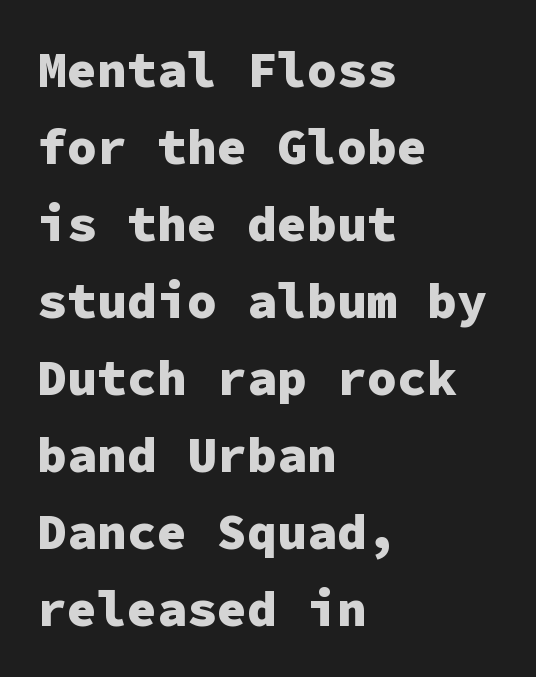
The image shows 50 px heavy sans-serif type, upright, monospaced; set left-aligned, normal line spacing (1.54x), normal letter spacing, not underlined; low stroke contrast and a medium x-height.
